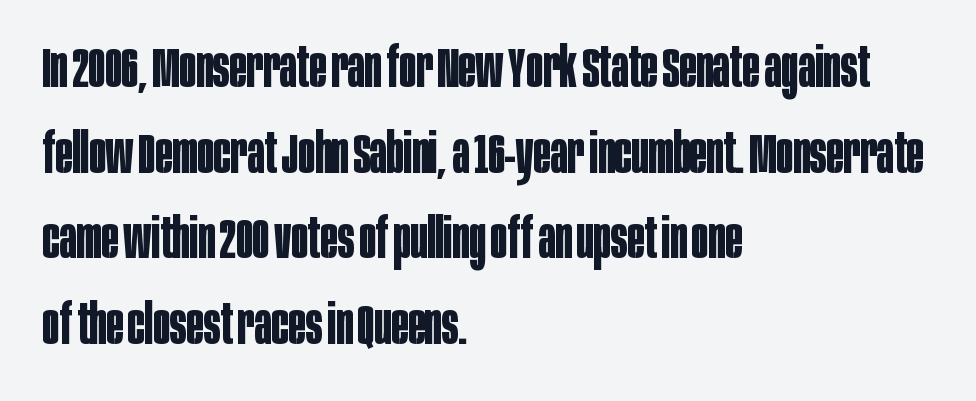
The image shows 56 px bold, condensed sans-serif type, upright; set left-aligned, normal line spacing (1.53x), normal letter spacing, not underlined; low stroke contrast and a large x-height.
